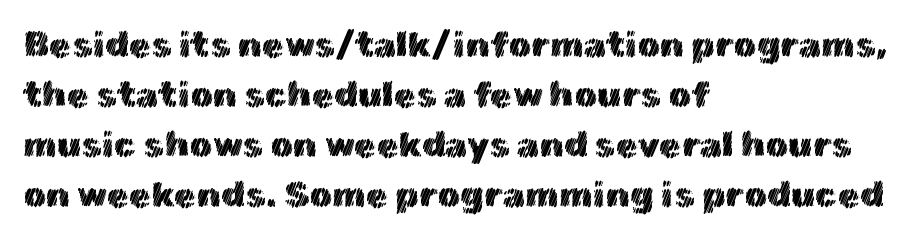
You can tell it's not italic because the verticals are truly vertical. The line texture is even and compact thanks to regular tracking. The passage is arranged the way most books set body copy — flush left. Unmarked baselines from the first word to the last. Is this a fixed-width face? No — the glyphs have proportional, varying widths.
